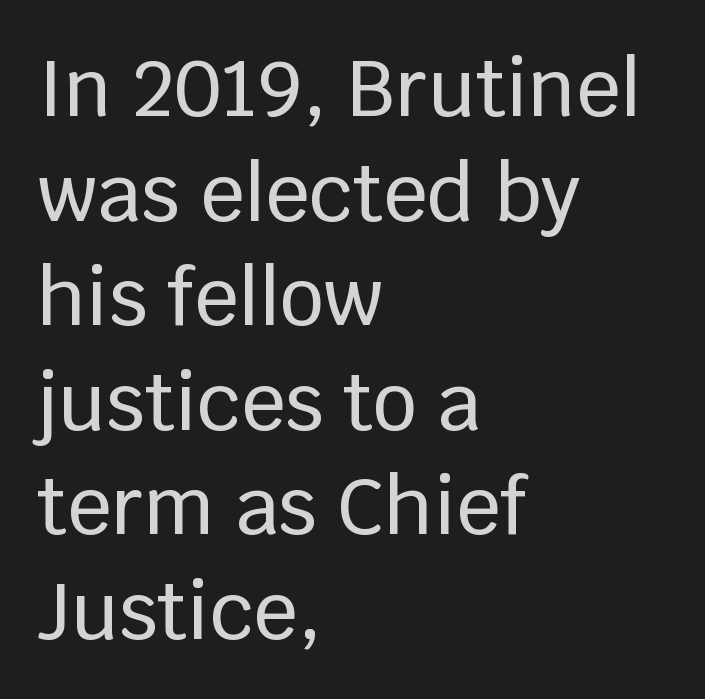
Q: Is the text italic (slanted)? A: No, it is upright.
Q: Is the typeface a serif or a sans-serif typeface? A: Sans-serif.
Q: Is the text underlined? A: No.
Q: How is the paragraph aligned? A: Left-aligned.
Q: Is the spacing between letters normal or unusually wide? A: Normal.
Q: Is the spacing between lines tight, normal or loose? A: Normal.
Q: Width (condensed, normal, or wide)? A: Normal.
Q: Stroke contrast? A: Low.
Q: x-height? A: Large.
Q: Monospaced? A: No.
